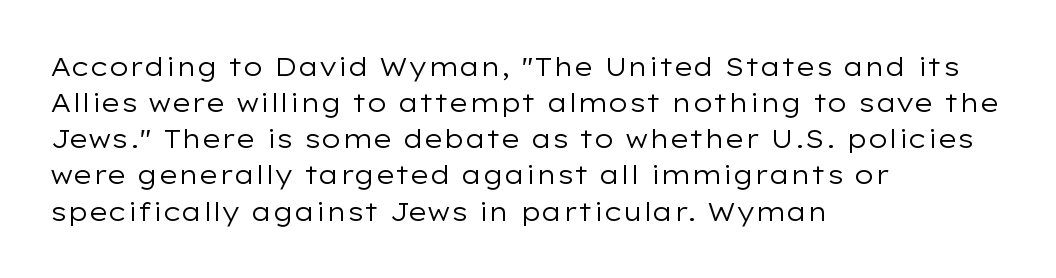
{"italic": "no", "bold": "no", "underline": "no", "align": "left", "line_spacing": "normal", "line_spacing_ratio": 1.39, "letter_spacing": "normal", "letter_spacing_em": 0.0, "glyph_px": 26}
